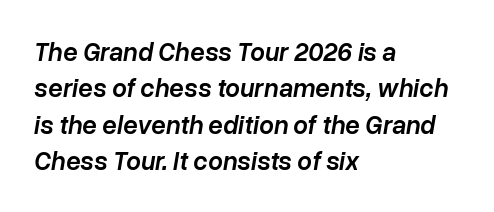
The image shows 26 px text type, italic (leaning right); set left-aligned, normal line spacing (1.4x), normal letter spacing, not underlined.
